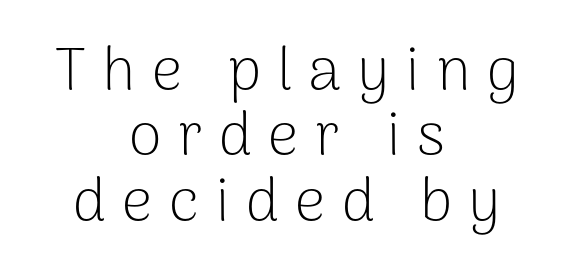
Q: Is the text bold? A: No.
Q: Is the text italic (slanted)? A: No, it is upright.
Q: Is the typeface a serif or a sans-serif typeface? A: Sans-serif.
Q: Is the text underlined? A: No.
Q: How is the paragraph aligned? A: Centered.
Q: Is the spacing between letters normal or unusually wide? A: Unusually wide.
Q: Is the spacing between lines tight, normal or loose? A: Tight.
Q: Width (condensed, normal, or wide)? A: Normal.
Q: Stroke contrast? A: Low.
Q: x-height? A: Medium.
Q: Monospaced? A: No.
